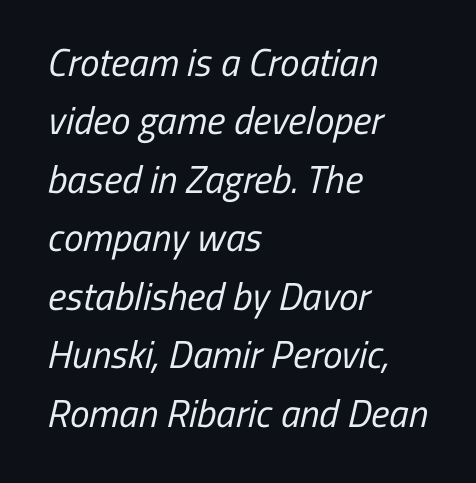
The image shows 39 px regular-weight, condensed sans-serif type; set left-aligned, normal line spacing (1.5x), normal letter spacing, not underlined; low stroke contrast and a medium x-height.
